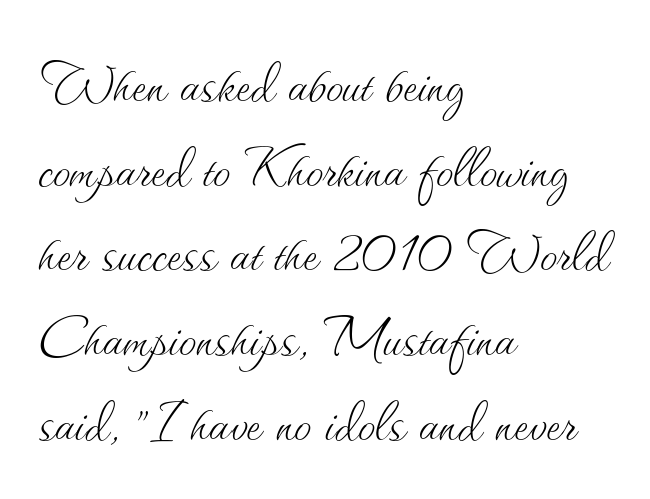
The image shows 70 px thin type; set left-aligned, line spacing 1.21x, normal letter spacing, not underlined; medium stroke contrast and a small x-height.
